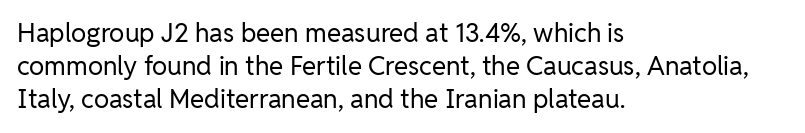
{"italic": "no", "bold": "no", "underline": "no", "align": "left", "line_spacing": "normal", "line_spacing_ratio": 1.27, "letter_spacing": "normal", "letter_spacing_em": 0.0, "glyph_px": 26}
